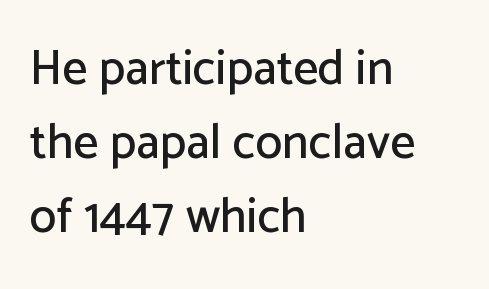
{"serif": "no", "italic": "no", "width": "normal", "stroke_contrast": "low", "x_height": "medium", "monospaced": "no", "underline": "no", "align": "left", "line_spacing": "normal", "line_spacing_ratio": 1.51, "letter_spacing": "normal", "letter_spacing_em": 0.0, "glyph_px": 49}
